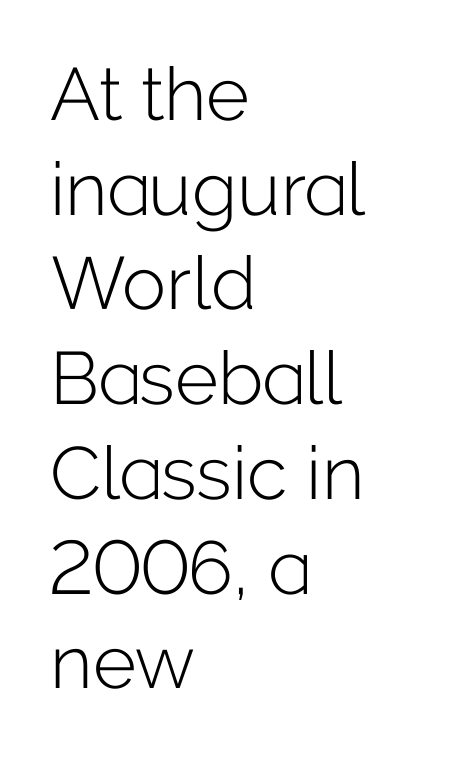
{"serif": "no", "italic": "no", "bold": "no", "weight": "light", "width": "normal", "stroke_contrast": "low", "x_height": "medium", "monospaced": "no", "underline": "no", "align": "left", "line_spacing": "normal", "line_spacing_ratio": 1.28, "letter_spacing": "normal", "letter_spacing_em": 0.0, "glyph_px": 74}
